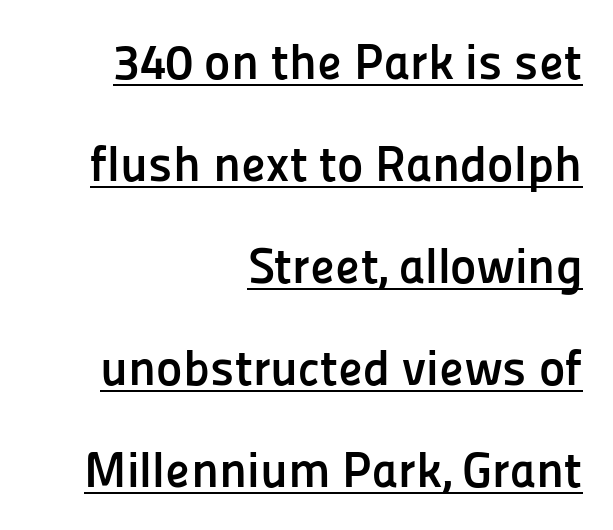
{"serif": "no", "italic": "no", "bold": "yes", "weight": "semibold", "width": "normal", "stroke_contrast": "low", "x_height": "medium", "monospaced": "no", "underline": "yes", "align": "right", "line_spacing": "loose", "line_spacing_ratio": 2.04, "letter_spacing": "normal", "letter_spacing_em": 0.0, "glyph_px": 50}
